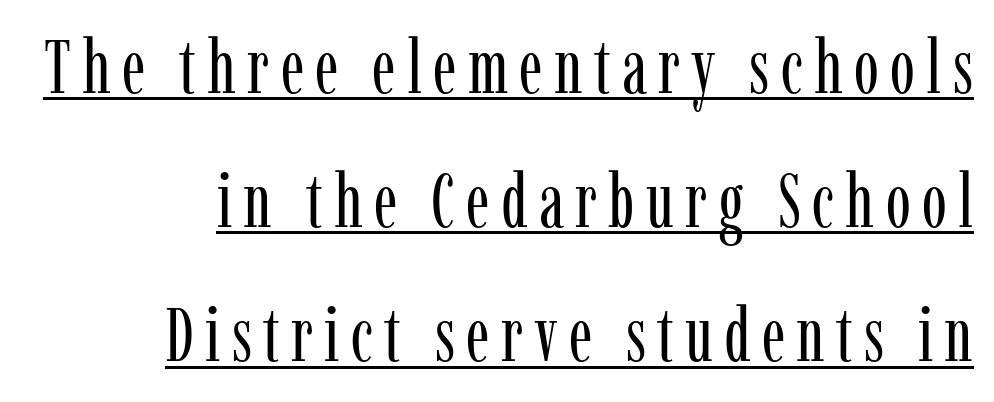
{"serif": "yes", "italic": "no", "bold": "no", "weight": "regular", "width": "condensed", "stroke_contrast": "low", "x_height": "medium", "monospaced": "no", "underline": "yes", "align": "right", "line_spacing_ratio": 1.79, "glyph_px": 75}
